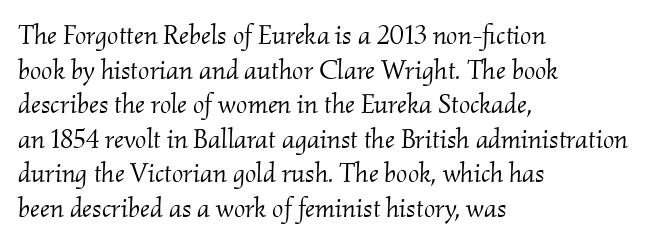
Q: Is the text bold? A: No.
Q: Is the text italic (slanted)? A: Yes, it leans right by about 2 degrees.
Q: Is the text underlined? A: No.
Q: How is the paragraph aligned? A: Left-aligned.
Q: Is the spacing between letters normal or unusually wide? A: Normal.
Q: Is the spacing between lines tight, normal or loose? A: Normal.
